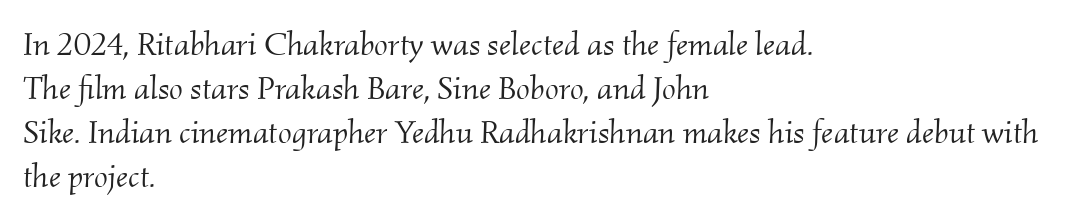
The image shows 33 px light serif type, italic (leaning right); set left-aligned, normal line spacing (1.33x), normal letter spacing, not underlined; medium stroke contrast and a small x-height.
